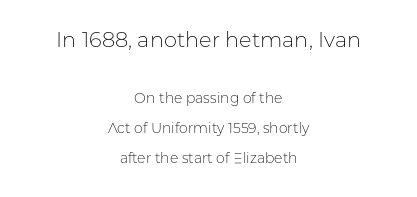
Caption: standard tracking, unaltered. Type without underlining. Nothing heavy about these letters — not bold at all. Which of the two is more prominent by size? The first, at the top. Quick note: interline space is abundant.
